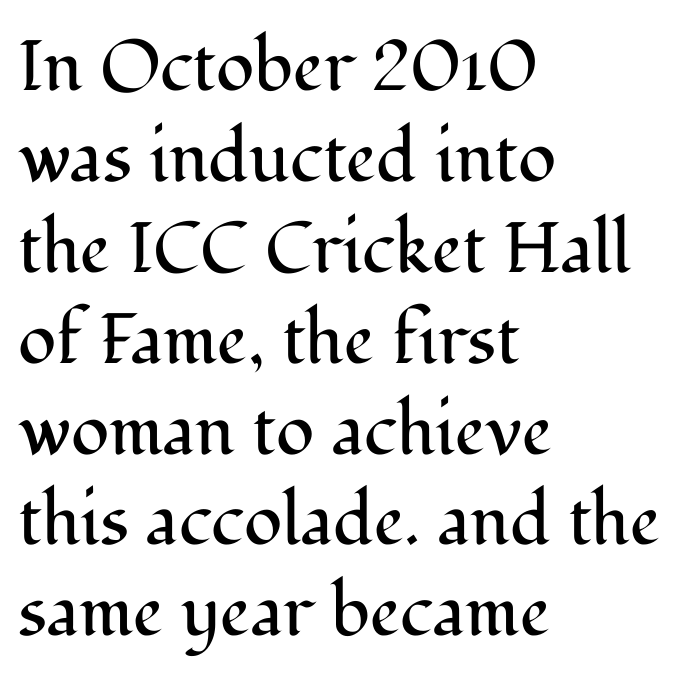
The image shows 71 px regular-weight serif type, upright; set left-aligned, normal line spacing (1.28x), normal letter spacing, not underlined; medium stroke contrast and a medium x-height.
